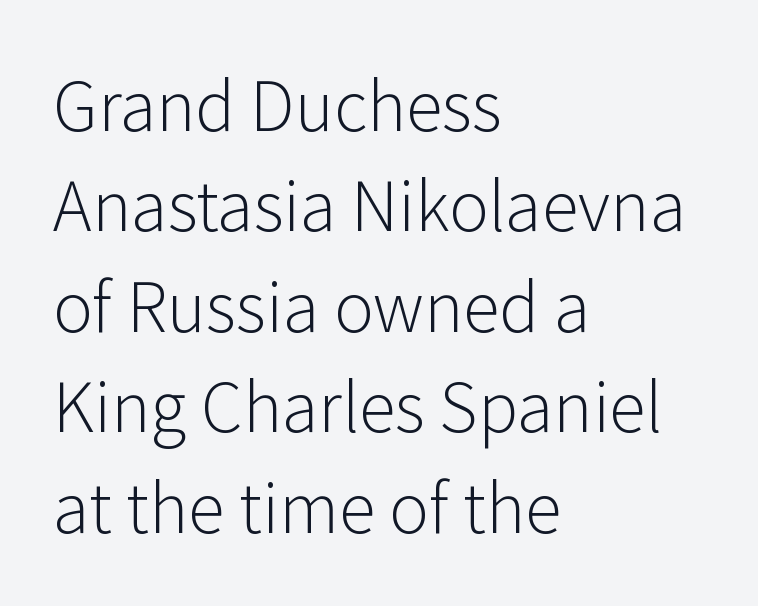
Look at the bottom of the vertical strokes: they stop flat, with no serifs. The weight would be labelled regular, book, light, or lighter still. Letter spacing: default. Upright lettering throughout.
